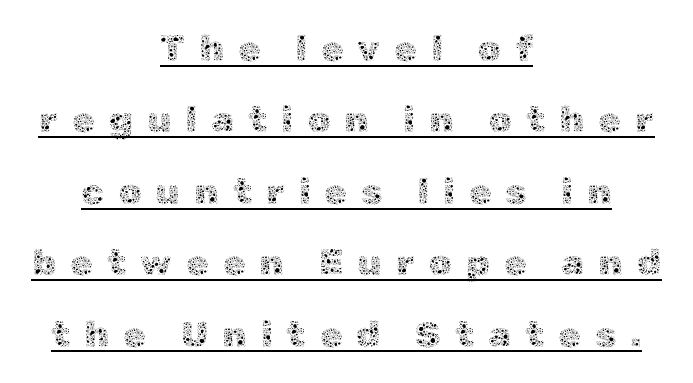
Q: Is the text bold? A: No.
Q: Is the text italic (slanted)? A: No, it is upright.
Q: Is the text underlined? A: Yes.
Q: How is the paragraph aligned? A: Centered.
Q: Is the spacing between letters normal or unusually wide? A: Unusually wide.
Q: Is the spacing between lines tight, normal or loose? A: Loose.
Q: Width (condensed, normal, or wide)? A: Normal.
Q: x-height? A: Medium.
Q: Monospaced? A: No.
